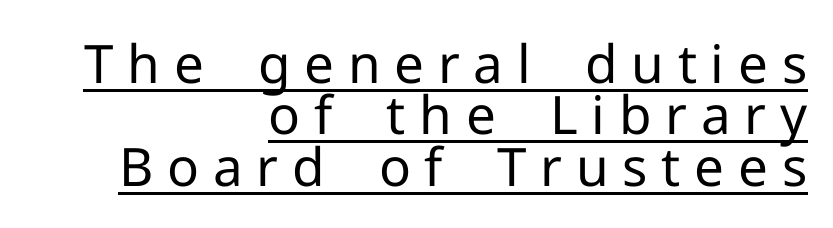
Does extra space separate the letters? Yes, quite a lot of it. This sample has the flowing, uneven cadence of proportional lettering. Is this a heavy cut? Hardly; it is regular or lighter. Does the type have serifs? No, each stem ends abruptly. One glance says dense: line gaps are narrower than usual. Italic: no, the glyphs are upright roman.
